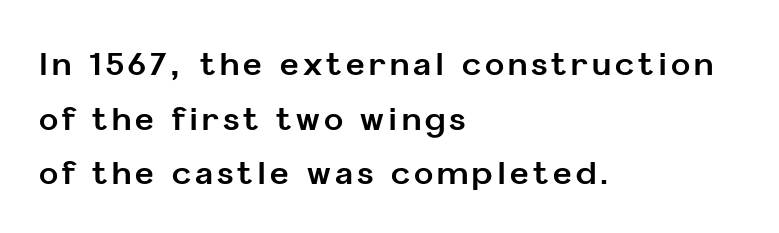
{"serif": "no", "italic": "no", "bold": "yes", "weight": "bold", "width": "normal", "stroke_contrast": "low", "x_height": "medium", "monospaced": "no", "underline": "no", "align": "left", "line_spacing_ratio": 1.71, "glyph_px": 32}
